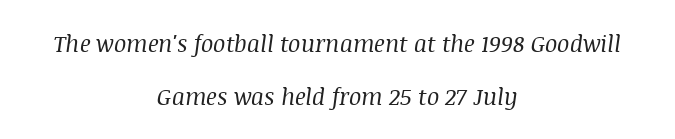
The glyphs look as if they've been sheared to an angle. Honestly, the letter spacing is just normal — you wouldn't notice it. Neither beginnings nor endings align; midpoints do. The face looks like a standard text weight, possibly lighter.
